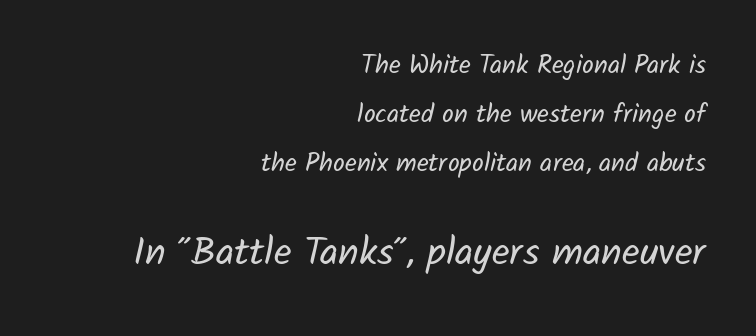
{"serif": "no", "bold": "no", "weight": "regular", "width": "normal", "stroke_contrast": "low", "x_height": "medium", "monospaced": "no", "underline": "no", "align": "right", "line_spacing_ratio": 1.89, "letter_spacing": "normal", "letter_spacing_em": 0.0, "larger_block": "second", "size_ratio": 1.5, "glyph_px": 39}
